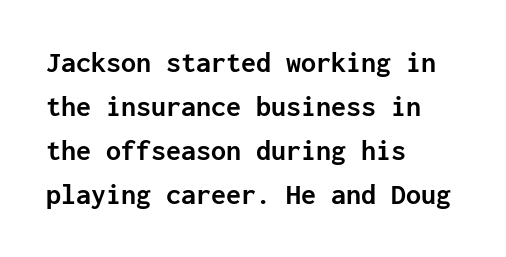
The image shows 30 px semibold sans-serif type, upright, monospaced; set left-aligned, normal line spacing (1.47x), normal letter spacing, not underlined; low stroke contrast and a medium x-height.
